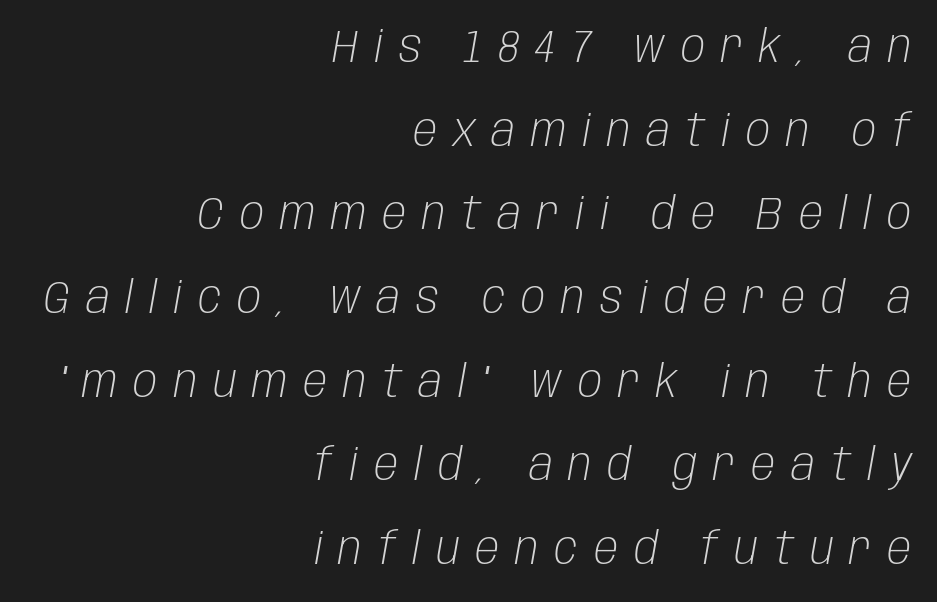
{"italic": "yes", "lean": "right", "slant_degrees": 10, "bold": "no", "weight": "light", "width": "condensed", "stroke_contrast": "low", "x_height": "large", "monospaced": "no", "underline": "no", "align": "right", "line_spacing_ratio": 1.86, "letter_spacing": "wide", "letter_spacing_em": 0.35, "glyph_px": 45}
